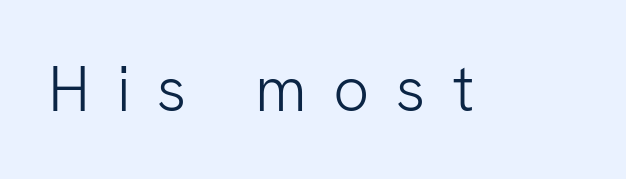
The image shows 63 px light sans-serif type, upright; set unusually wide letter spacing (+0.42 em), not underlined; low stroke contrast and a medium x-height.
